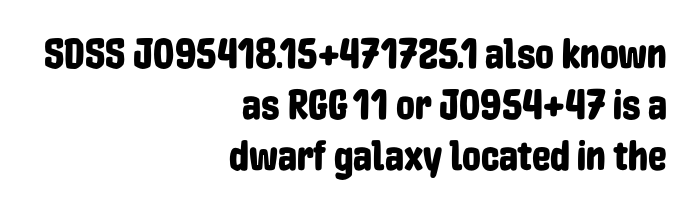
The image shows 42 px condensed sans-serif type, upright; set right-aligned, line spacing 1.21x, normal letter spacing, not underlined; low stroke contrast and a medium x-height.
